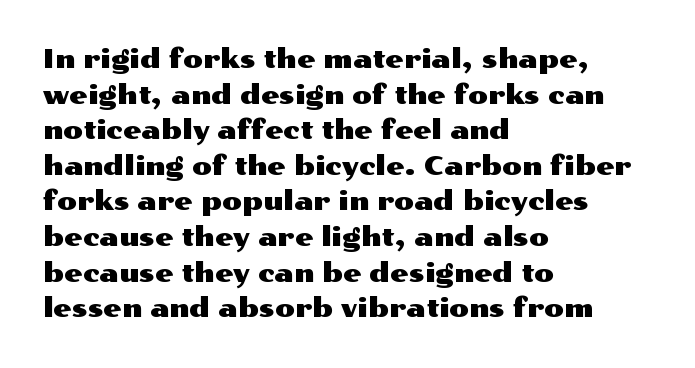
Q: Is the text italic (slanted)? A: No, it is upright.
Q: Is the text underlined? A: No.
Q: How is the paragraph aligned? A: Left-aligned.
Q: Is the spacing between letters normal or unusually wide? A: Normal.
Q: Is the spacing between lines tight, normal or loose? A: Normal.
